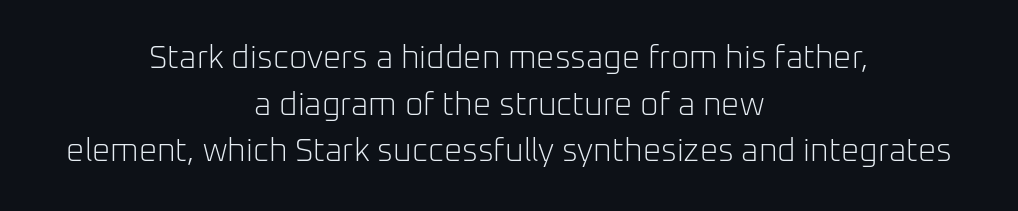
The image shows 32 px light sans-serif type, upright; set centered, normal line spacing (1.46x), normal letter spacing, not underlined; low stroke contrast and a medium x-height.
